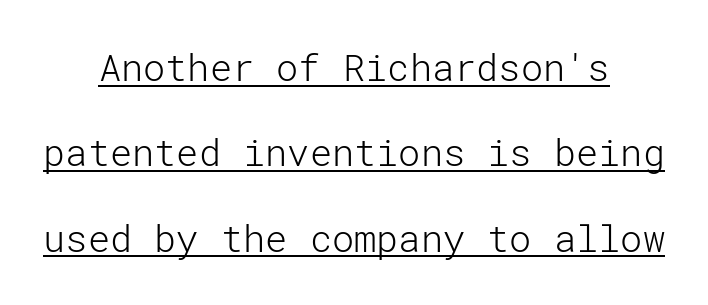
{"serif": "no", "italic": "no", "bold": "no", "weight": "light", "width": "normal", "stroke_contrast": "low", "x_height": "medium", "underline": "yes", "align": "center", "line_spacing": "loose", "line_spacing_ratio": 2.31, "letter_spacing": "normal", "letter_spacing_em": 0.0, "glyph_px": 37}
